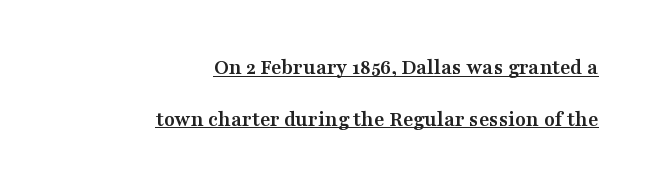
Notice how a bar underscores the lettering throughout. The font is running at its bold setting. Line spacing here is loose. Posture: upright roman. Look at the tracking — it's just the regular setting, nothing added.
